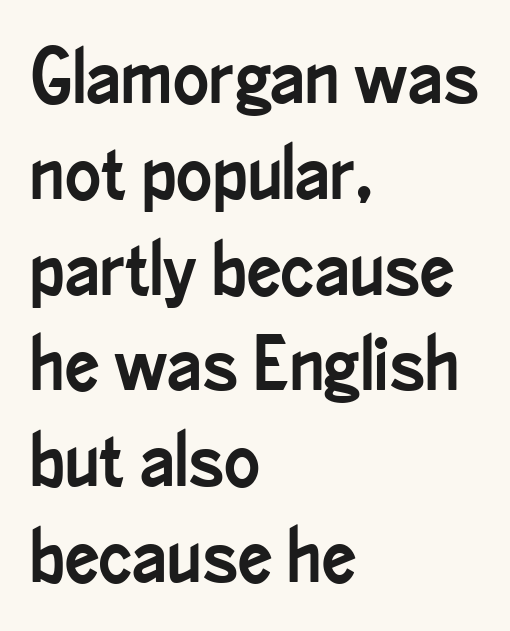
The image shows 76 px condensed sans-serif type, upright; set left-aligned, normal line spacing (1.26x), normal letter spacing, not underlined; low stroke contrast and a small x-height.
